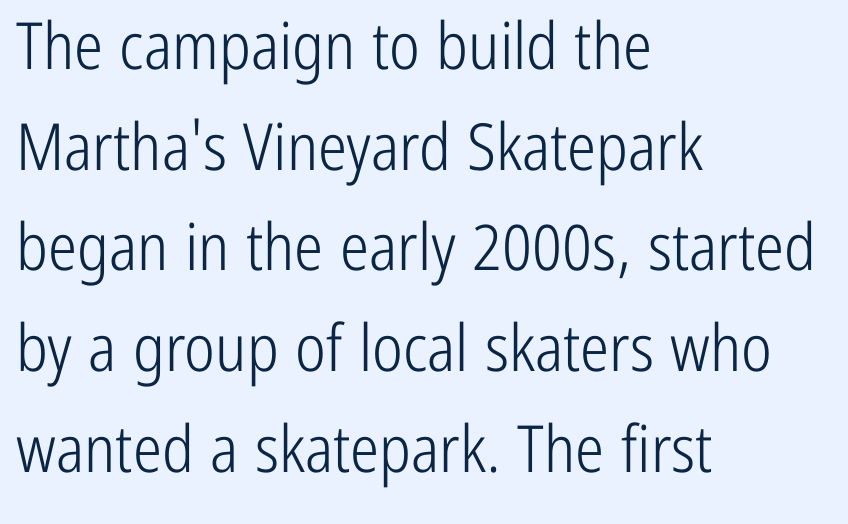
{"serif": "no", "italic": "no", "bold": "no", "weight": "light", "width": "condensed", "stroke_contrast": "low", "x_height": "medium", "monospaced": "no", "underline": "no", "align": "left", "line_spacing": "normal", "line_spacing_ratio": 1.55, "letter_spacing": "normal", "letter_spacing_em": 0.0, "glyph_px": 65}
